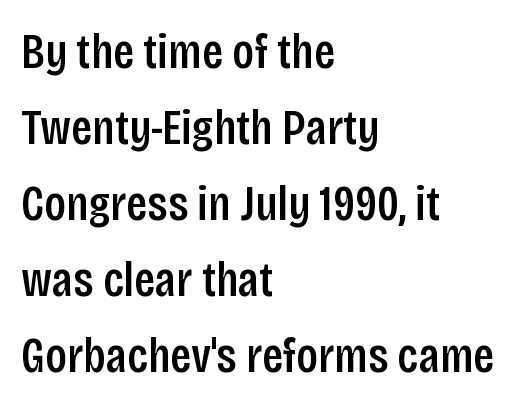
The image shows 50 px semibold, condensed sans-serif type, upright; set left-aligned, normal line spacing (1.52x), normal letter spacing, not underlined; low stroke contrast and a large x-height.
